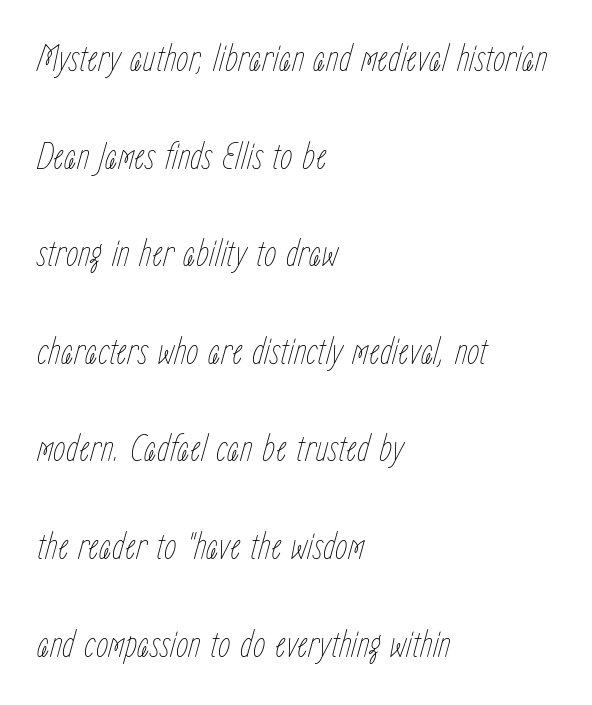
Q: Is the text bold? A: No.
Q: Is the text italic (slanted)? A: Yes, it leans right by about 15 degrees.
Q: Is the text underlined? A: No.
Q: How is the paragraph aligned? A: Left-aligned.
Q: Is the spacing between letters normal or unusually wide? A: Normal.
Q: Is the spacing between lines tight, normal or loose? A: Loose.
Q: Width (condensed, normal, or wide)? A: Condensed.
Q: Stroke contrast? A: Low.
Q: x-height? A: Medium.
Q: Monospaced? A: No.
